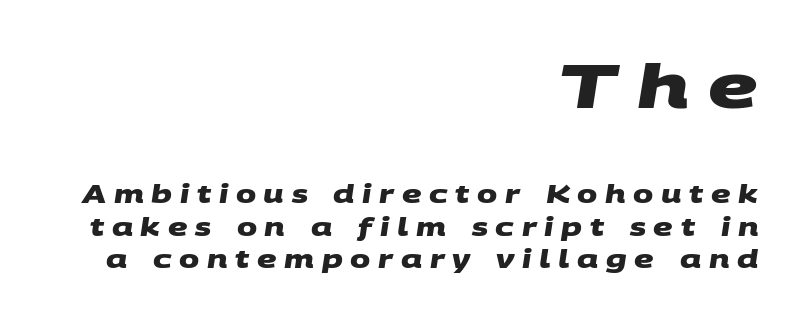
Q: Is the text bold? A: Yes.
Q: Is the typeface a serif or a sans-serif typeface? A: Sans-serif.
Q: Is the text underlined? A: No.
Q: How is the paragraph aligned? A: Right-aligned.
Q: Is the spacing between letters normal or unusually wide? A: Unusually wide.
Q: Is the spacing between lines tight, normal or loose? A: Normal.
Q: Which block of text is set in a larger size, the first (top) or the second (bottom)? A: The first (top) one.
Q: Width (condensed, normal, or wide)? A: Wide.
Q: Stroke contrast? A: Medium.
Q: x-height? A: Large.
Q: Monospaced? A: No.
